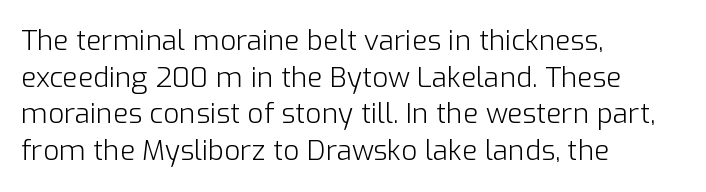
{"serif": "no", "italic": "no", "bold": "no", "weight": "light", "width": "normal", "stroke_contrast": "low", "x_height": "medium", "monospaced": "no", "underline": "no", "align": "left", "line_spacing": "normal", "line_spacing_ratio": 1.31, "letter_spacing": "normal", "letter_spacing_em": 0.0, "glyph_px": 28}
